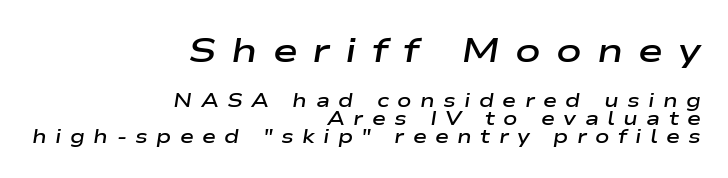
The vertical gap from one line to the next is small. Each letter keeps its own natural width here, so spacing adapts to shape. Weight check: semibold — heavier than regular, not quite bold. Check under the words: just untouched page. The paragraph has a hard right edge and a soft left edge.
